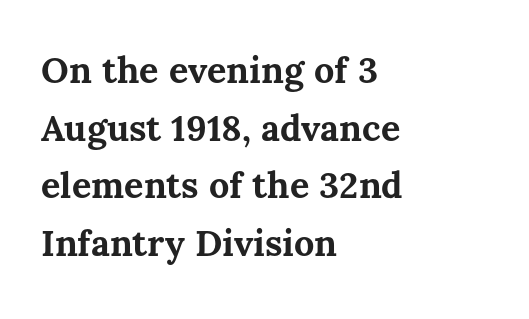
{"italic": "no", "bold": "yes", "weight": "bold", "width": "normal", "stroke_contrast": "medium", "x_height": "medium", "monospaced": "no", "underline": "no", "align": "left", "line_spacing": "normal", "line_spacing_ratio": 1.6, "letter_spacing": "normal", "letter_spacing_em": 0.0, "glyph_px": 36}
